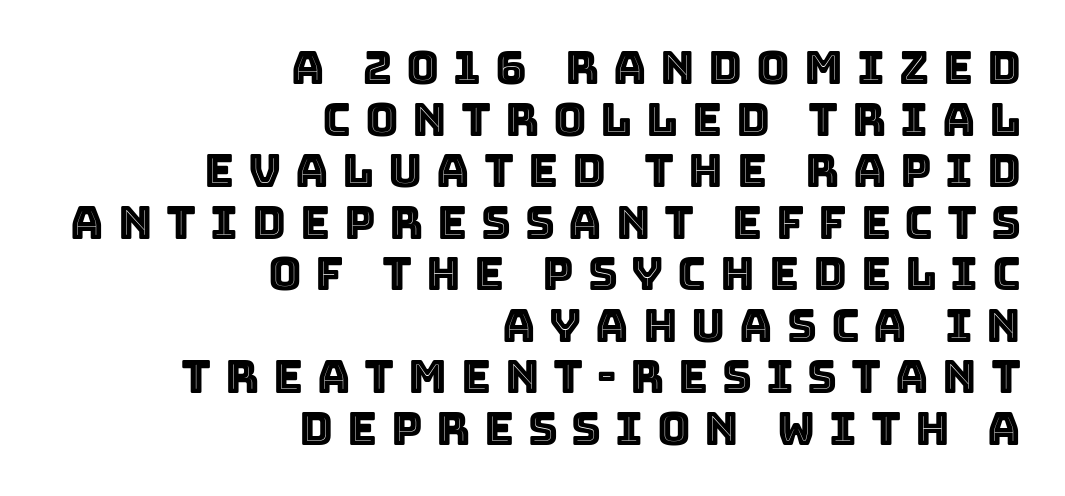
The image shows 46 px text type, upright; set right-aligned, tight line spacing (1.12x), unusually wide letter spacing (+0.3 em), not underlined; a large x-height.
